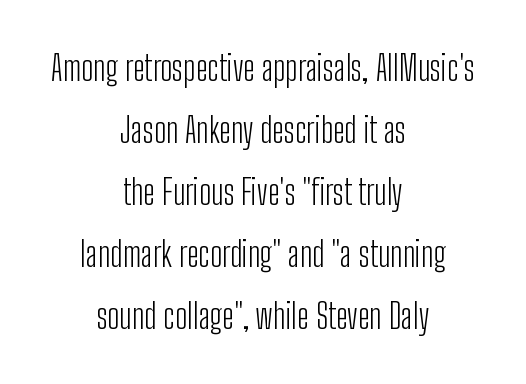
Compared with typical body copy, the letter spacing here is the same. The whitespace from short lines is split evenly between both sides. Letters rest on an invisible, unmarked baseline. The passage shown is typed in a proportional face where columns would drift.
